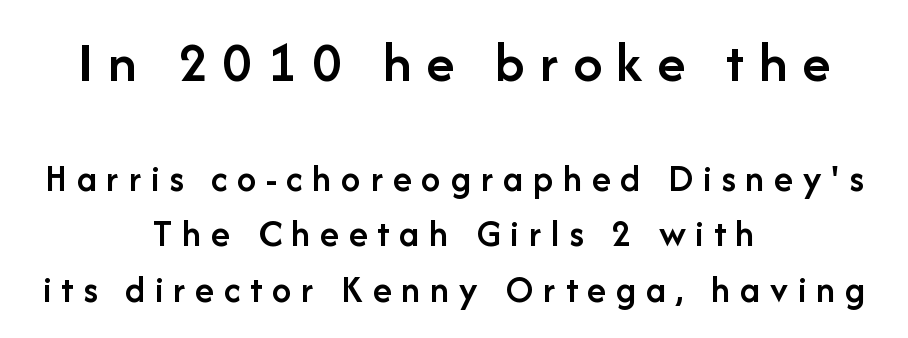
Q: Is the text bold? A: Semi-bold.
Q: Is the text italic (slanted)? A: No, it is upright.
Q: Is the typeface a serif or a sans-serif typeface? A: Sans-serif.
Q: Is the text underlined? A: No.
Q: How is the paragraph aligned? A: Centered.
Q: Is the spacing between letters normal or unusually wide? A: Unusually wide.
Q: Is the spacing between lines tight, normal or loose? A: Normal.
Q: Which block of text is set in a larger size, the first (top) or the second (bottom)? A: The first (top) one.
Q: Width (condensed, normal, or wide)? A: Normal.
Q: Stroke contrast? A: Low.
Q: x-height? A: Medium.
Q: Monospaced? A: No.
